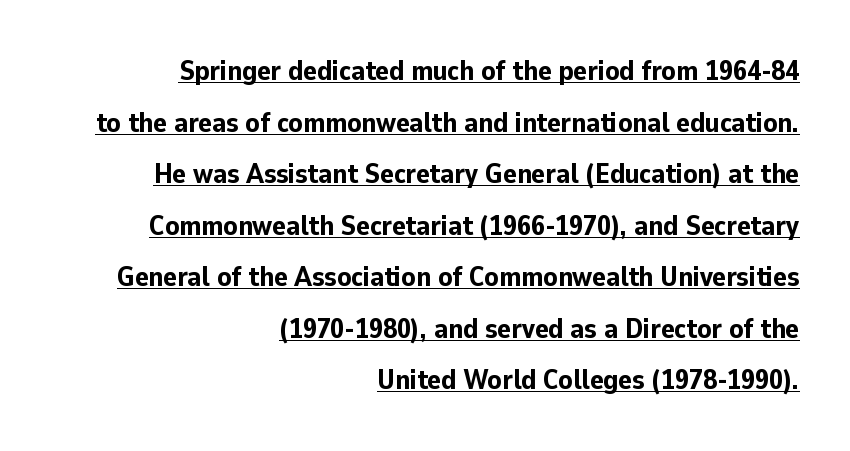
{"serif": "no", "italic": "no", "bold": "yes", "weight": "bold", "width": "normal", "stroke_contrast": "low", "x_height": "medium", "monospaced": "no", "underline": "yes", "align": "right", "line_spacing_ratio": 1.84, "letter_spacing": "normal", "letter_spacing_em": 0.0, "glyph_px": 28}
